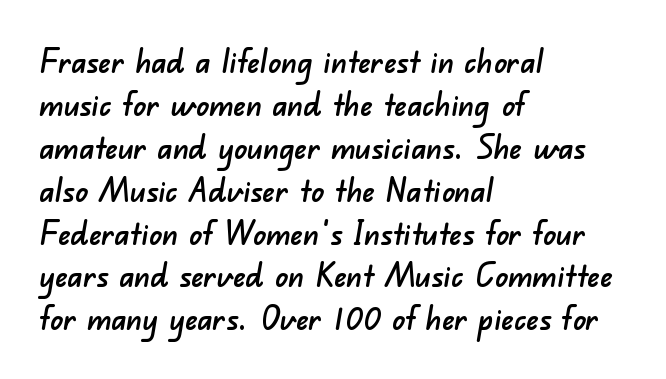
Words appear dense and cohesive because spacing is normal. Evenly set lines give the paragraph a standard silhouette. To sum up the face: it is a sans, with no serifs. A student would call this left alignment; a typographer would say flush left, rag right. Descender tails drop into unmarked territory.
